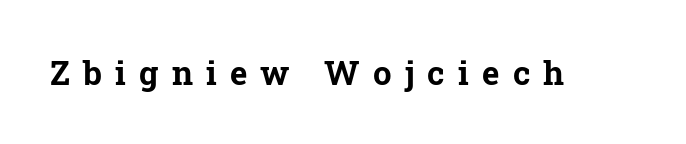
{"serif": "yes", "italic": "no", "bold": "yes", "weight": "bold", "width": "normal", "stroke_contrast": "low", "x_height": "medium", "monospaced": "no", "underline": "no", "letter_spacing": "wide", "letter_spacing_em": 0.4, "glyph_px": 33}
